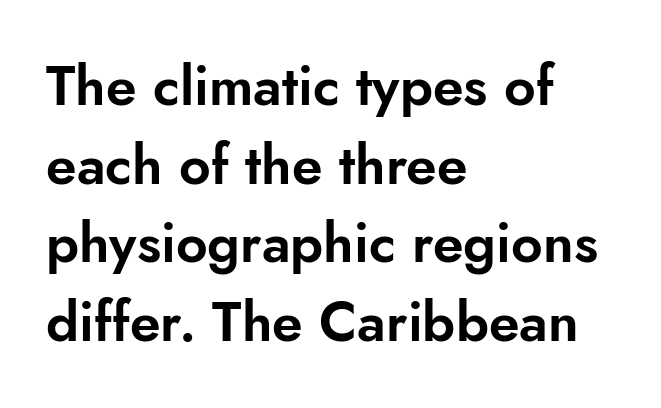
Style check: upright. The rendering shows plain stroke endings on the letterforms — a sans-serif design. The space between consecutive lines is moderate. Unmarked baselines from the first word to the last.
